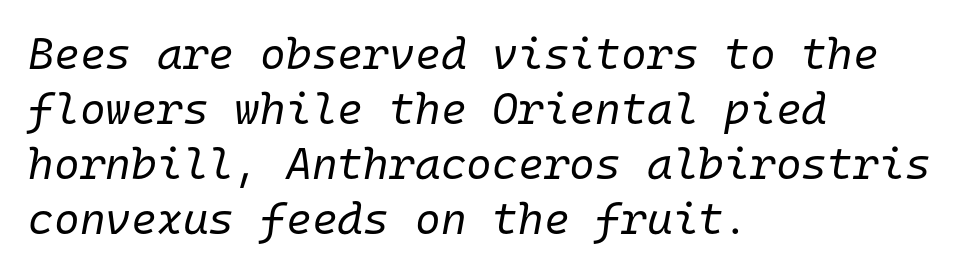
The image shows 44 px regular-weight type, italic (leaning right), monospaced; set left-aligned, normal line spacing (1.25x), normal letter spacing, not underlined; low stroke contrast and a medium x-height.
